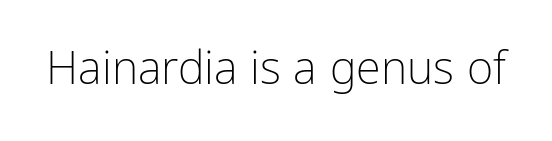
{"serif": "no", "italic": "no", "bold": "no", "weight": "light", "width": "condensed", "stroke_contrast": "low", "x_height": "medium", "monospaced": "no", "underline": "no", "letter_spacing": "normal", "letter_spacing_em": 0.0, "glyph_px": 45}
